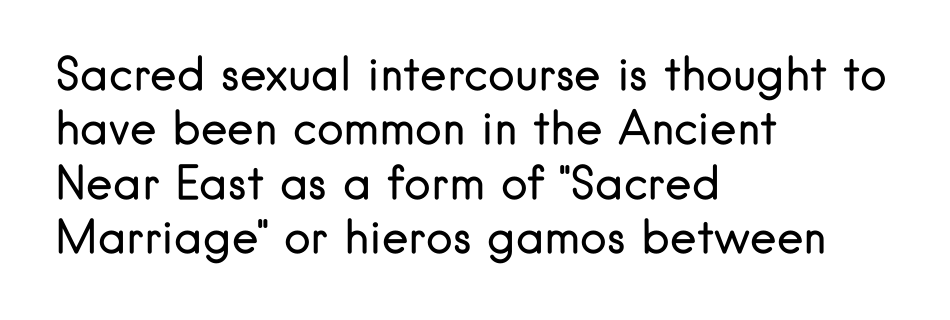
The image shows 45 px regular-weight sans-serif type, upright; set left-aligned, line spacing 1.21x, normal letter spacing, not underlined; low stroke contrast and a small x-height.
